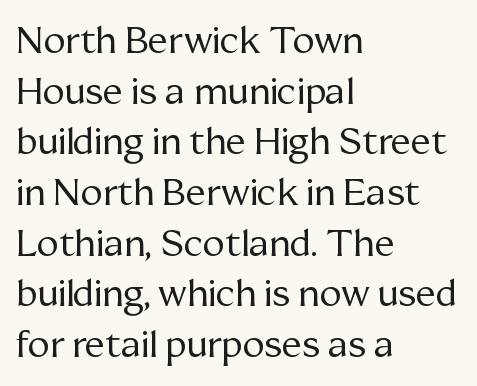
{"serif": "yes", "italic": "no", "bold": "no", "weight": "regular", "width": "normal", "stroke_contrast": "medium", "x_height": "medium", "monospaced": "no", "underline": "no", "align": "left", "line_spacing": "normal", "line_spacing_ratio": 1.37, "letter_spacing": "normal", "letter_spacing_em": 0.0, "glyph_px": 37}
